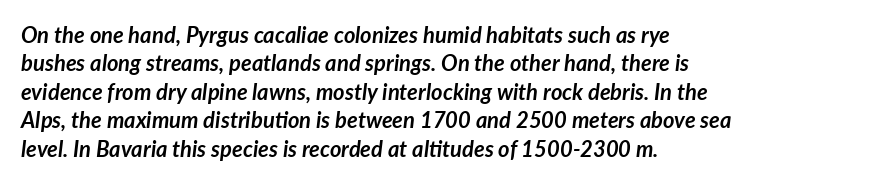
Q: Is the text bold? A: Yes.
Q: Is the text italic (slanted)? A: Yes, it leans right by about 7 degrees.
Q: Is the text underlined? A: No.
Q: How is the paragraph aligned? A: Left-aligned.
Q: Is the spacing between letters normal or unusually wide? A: Normal.
Q: Is the spacing between lines tight, normal or loose? A: Normal.
